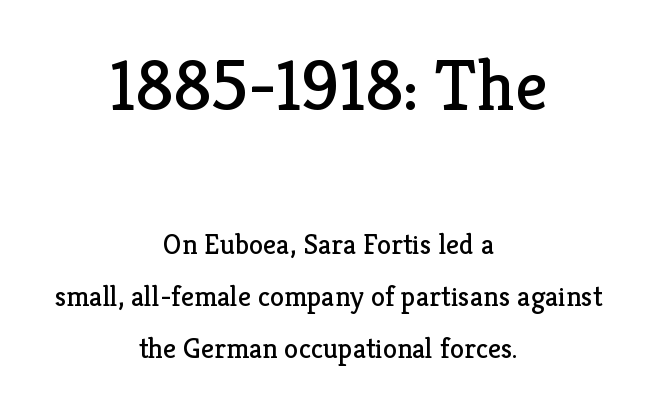
{"serif": "yes", "italic": "no", "bold": "no", "weight": "regular", "width": "normal", "stroke_contrast": "low", "x_height": "medium", "monospaced": "no", "underline": "no", "align": "center", "line_spacing_ratio": 1.79, "letter_spacing": "normal", "letter_spacing_em": 0.0, "larger_block": "first", "size_ratio": 2.48, "glyph_px": 72}
